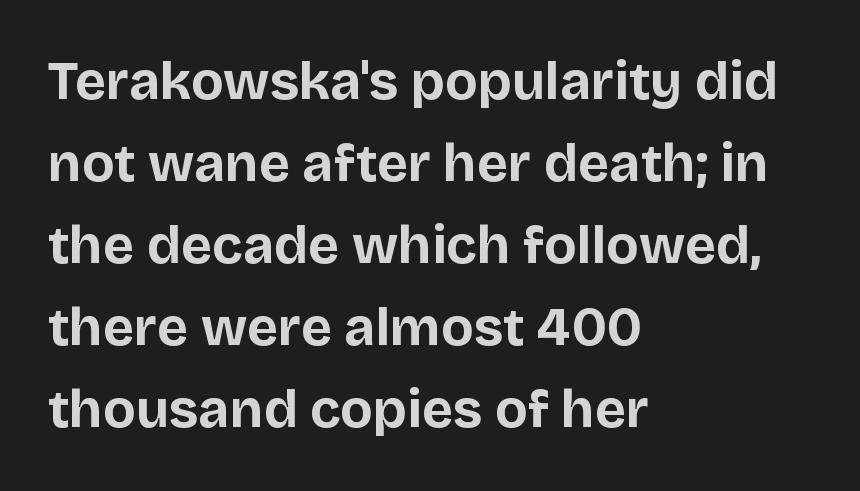
The passage shown is emphatically bold. The setting favours the left margin, as ordinary paragraphs usually do. Here the designer chose a conventional face with non-uniform glyph widths. These lines are composed in type without serifs.
